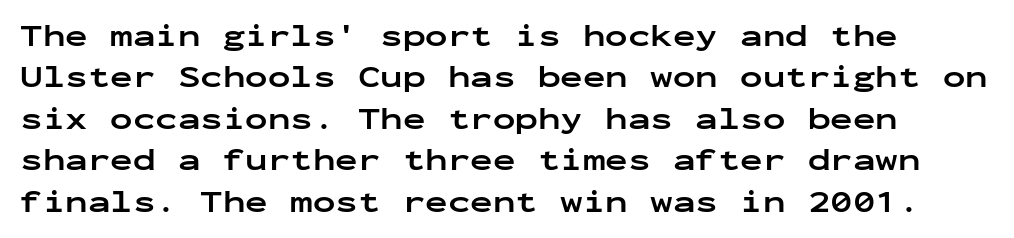
{"serif": "no", "italic": "no", "bold": "yes", "weight": "bold", "width": "wide", "stroke_contrast": "low", "x_height": "medium", "monospaced": "yes", "underline": "no", "line_spacing": "normal", "line_spacing_ratio": 1.38, "letter_spacing": "normal", "letter_spacing_em": 0.0, "glyph_px": 30}
